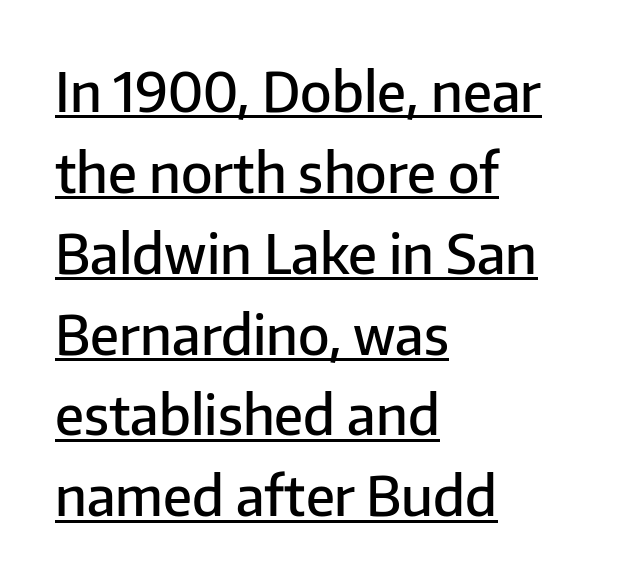
Q: Is the text bold? A: Semi-bold.
Q: Is the text italic (slanted)? A: No, it is upright.
Q: Is the typeface a serif or a sans-serif typeface? A: Sans-serif.
Q: Is the text underlined? A: Yes.
Q: How is the paragraph aligned? A: Left-aligned.
Q: Is the spacing between letters normal or unusually wide? A: Normal.
Q: Is the spacing between lines tight, normal or loose? A: Normal.
Q: Width (condensed, normal, or wide)? A: Normal.
Q: Stroke contrast? A: Low.
Q: x-height? A: Medium.
Q: Monospaced? A: No.
